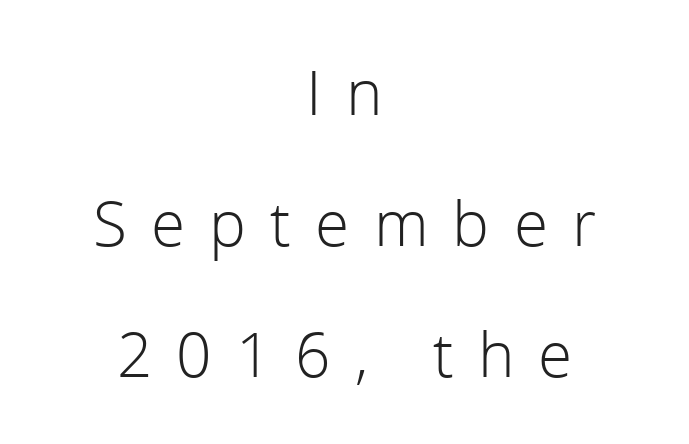
{"serif": "no", "italic": "no", "bold": "no", "weight": "light", "width": "normal", "x_height": "medium", "monospaced": "no", "underline": "no", "align": "center", "line_spacing": "loose", "line_spacing_ratio": 2.11, "letter_spacing": "wide", "letter_spacing_em": 0.39, "glyph_px": 62}
